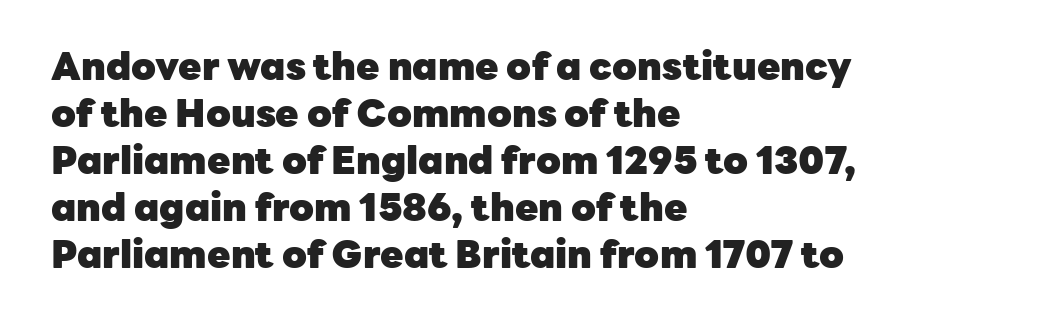
The image shows 38 px heavy sans-serif type, upright; set left-aligned, line spacing 1.24x, normal letter spacing, not underlined; low stroke contrast and a medium x-height.
